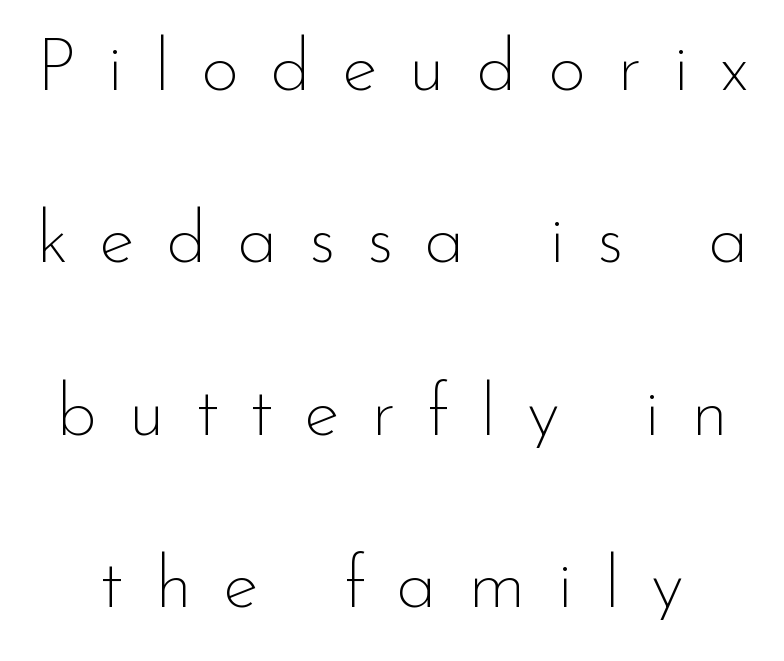
{"serif": "no", "italic": "no", "bold": "no", "weight": "thin", "width": "normal", "stroke_contrast": "low", "x_height": "small", "monospaced": "no", "underline": "no", "line_spacing": "loose", "line_spacing_ratio": 2.33, "letter_spacing": "wide", "letter_spacing_em": 0.42, "glyph_px": 74}
